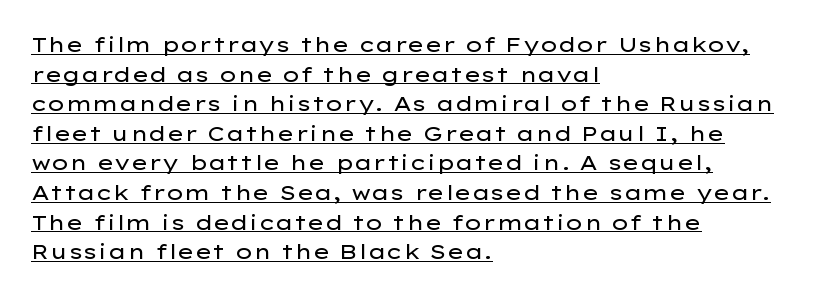
The image shows 21 px text type, upright; set left-aligned, normal line spacing (1.41x), normal letter spacing, underlined.
